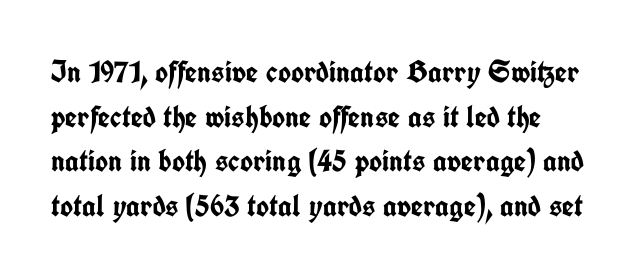
Q: Is the text bold? A: Yes.
Q: Is the text italic (slanted)? A: No, it is upright.
Q: Is the typeface a serif or a sans-serif typeface? A: Sans-serif.
Q: Is the text underlined? A: No.
Q: Is the spacing between letters normal or unusually wide? A: Normal.
Q: Is the spacing between lines tight, normal or loose? A: Normal.
Q: Width (condensed, normal, or wide)? A: Condensed.
Q: Stroke contrast? A: Low.
Q: x-height? A: Medium.
Q: Monospaced? A: No.
